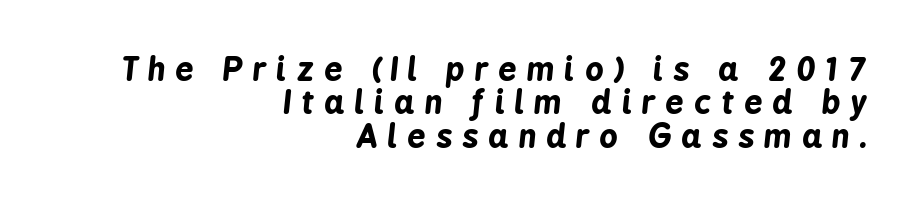
Each letter keeps its own natural width here, so spacing adapts to shape. The compositor pushed each line to the right boundary. Weight: bold. Designer's note — italics engaged. This block would grow much taller if given ordinary leading; it's compressed now. Just letters on the line, the space beneath them empty.
